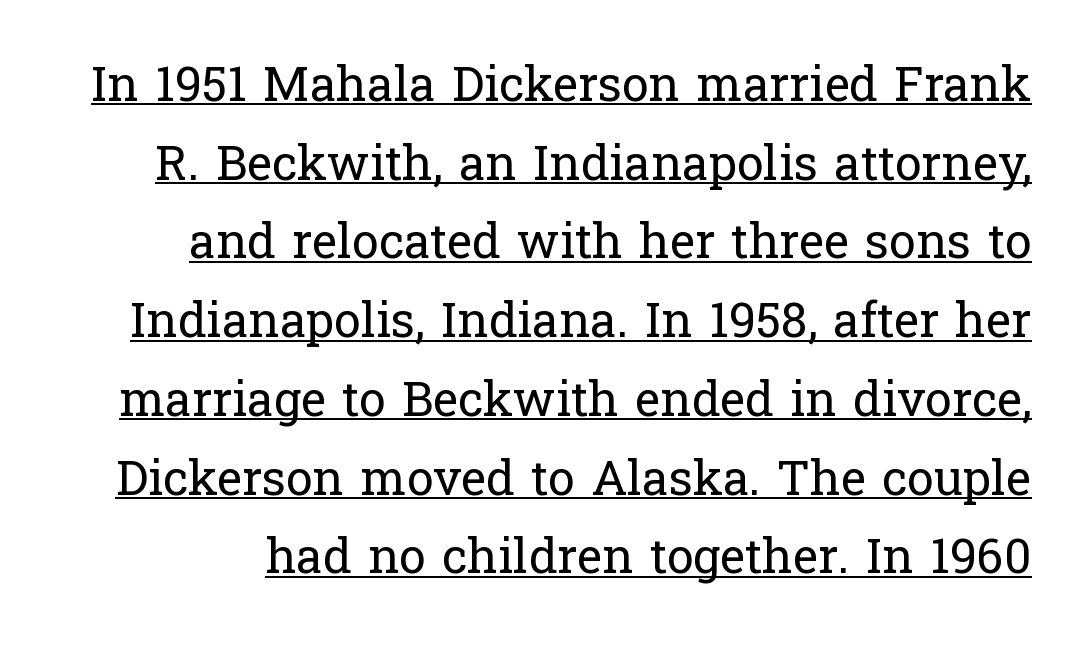
Q: Is the text bold? A: No.
Q: Is the text italic (slanted)? A: No, it is upright.
Q: Is the typeface a serif or a sans-serif typeface? A: Serif.
Q: Is the text underlined? A: Yes.
Q: Is the spacing between letters normal or unusually wide? A: Normal.
Q: Is the spacing between lines tight, normal or loose? A: Normal.
Q: Width (condensed, normal, or wide)? A: Normal.
Q: Stroke contrast? A: Low.
Q: x-height? A: Medium.
Q: Monospaced? A: No.
